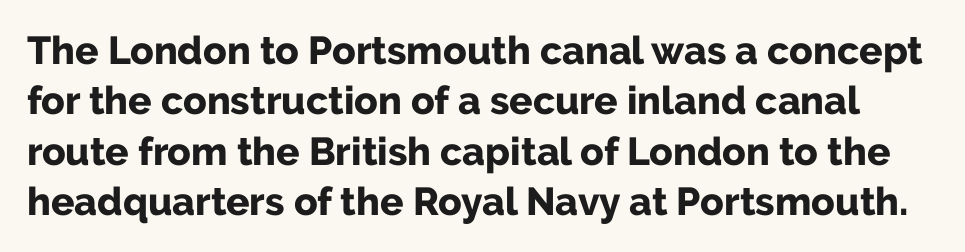
Q: Is the text bold? A: Yes.
Q: Is the text italic (slanted)? A: No, it is upright.
Q: Is the typeface a serif or a sans-serif typeface? A: Sans-serif.
Q: Is the text underlined? A: No.
Q: Is the spacing between letters normal or unusually wide? A: Normal.
Q: Is the spacing between lines tight, normal or loose? A: Normal.
Q: Width (condensed, normal, or wide)? A: Normal.
Q: Stroke contrast? A: Low.
Q: x-height? A: Medium.
Q: Monospaced? A: No.
